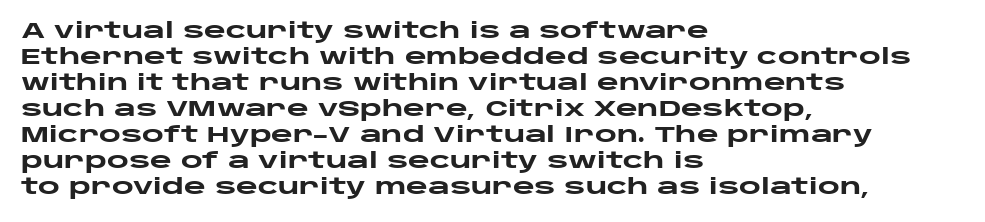
{"italic": "no", "bold": "yes", "underline": "no", "align": "left", "line_spacing_ratio": 1.24, "letter_spacing": "normal", "letter_spacing_em": 0.0, "glyph_px": 21}
